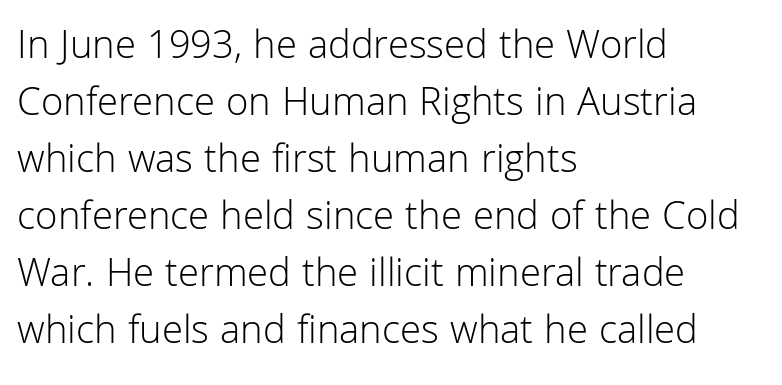
Q: Is the text bold? A: No.
Q: Is the text italic (slanted)? A: No, it is upright.
Q: Is the typeface a serif or a sans-serif typeface? A: Sans-serif.
Q: Is the text underlined? A: No.
Q: How is the paragraph aligned? A: Left-aligned.
Q: Is the spacing between letters normal or unusually wide? A: Normal.
Q: Is the spacing between lines tight, normal or loose? A: Normal.
Q: Width (condensed, normal, or wide)? A: Normal.
Q: Stroke contrast? A: Low.
Q: x-height? A: Medium.
Q: Monospaced? A: No.
